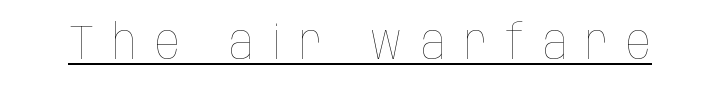
Q: Is the text bold? A: No.
Q: Is the text italic (slanted)? A: No, it is upright.
Q: Is the text underlined? A: Yes.
Q: Is the spacing between letters normal or unusually wide? A: Unusually wide.
Q: Width (condensed, normal, or wide)? A: Condensed.
Q: Stroke contrast? A: Low.
Q: x-height? A: Large.
Q: Monospaced? A: No.
